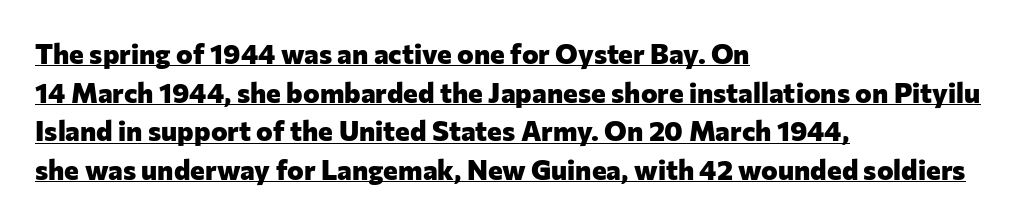
Q: Is the text bold? A: Yes.
Q: Is the text italic (slanted)? A: No, it is upright.
Q: Is the typeface a serif or a sans-serif typeface? A: Sans-serif.
Q: Is the text underlined? A: Yes.
Q: How is the paragraph aligned? A: Left-aligned.
Q: Is the spacing between letters normal or unusually wide? A: Normal.
Q: Is the spacing between lines tight, normal or loose? A: Normal.
Q: Width (condensed, normal, or wide)? A: Normal.
Q: Stroke contrast? A: Low.
Q: x-height? A: Medium.
Q: Monospaced? A: No.
